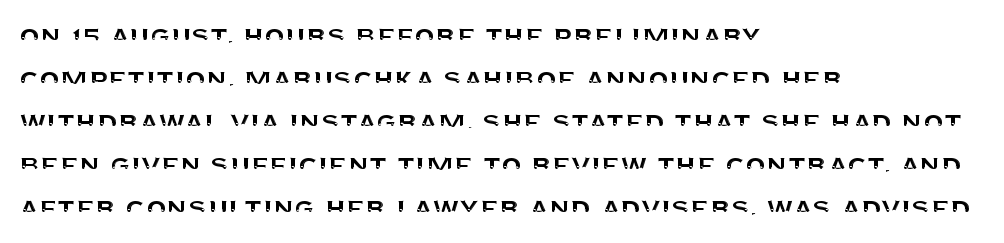
{"serif": "no", "italic": "no", "width": "normal", "stroke_contrast": "medium", "x_height": "large", "monospaced": "no", "underline": "no", "align": "left", "line_spacing": "normal", "line_spacing_ratio": 1.3, "letter_spacing": "normal", "letter_spacing_em": 0.0, "glyph_px": 33}
